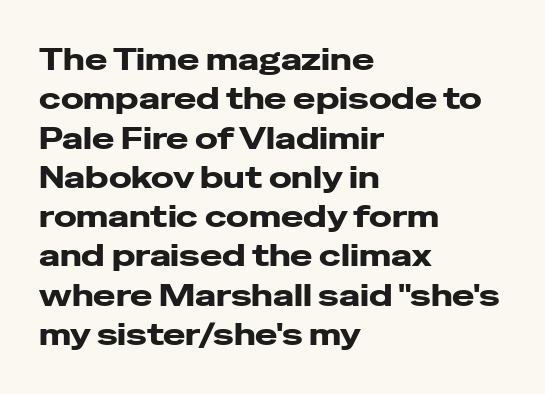
Q: Is the text italic (slanted)? A: No, it is upright.
Q: Is the typeface a serif or a sans-serif typeface? A: Sans-serif.
Q: Is the text underlined? A: No.
Q: How is the paragraph aligned? A: Left-aligned.
Q: Is the spacing between letters normal or unusually wide? A: Normal.
Q: Is the spacing between lines tight, normal or loose? A: Normal.
Q: Width (condensed, normal, or wide)? A: Wide.
Q: Stroke contrast? A: Low.
Q: x-height? A: Medium.
Q: Monospaced? A: No.
